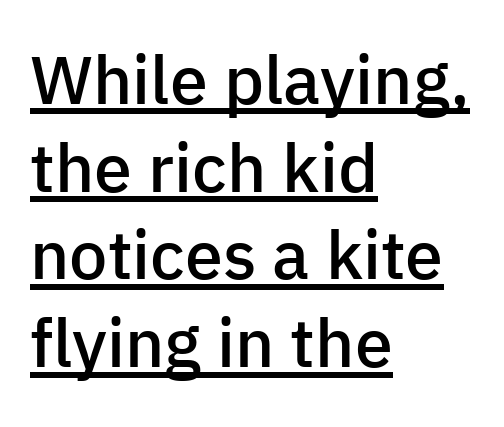
{"serif": "no", "italic": "no", "bold": "semi", "weight": "semibold", "width": "normal", "stroke_contrast": "low", "x_height": "medium", "monospaced": "no", "underline": "yes", "align": "left", "line_spacing": "normal", "line_spacing_ratio": 1.29, "letter_spacing": "normal", "letter_spacing_em": 0.0, "glyph_px": 68}
